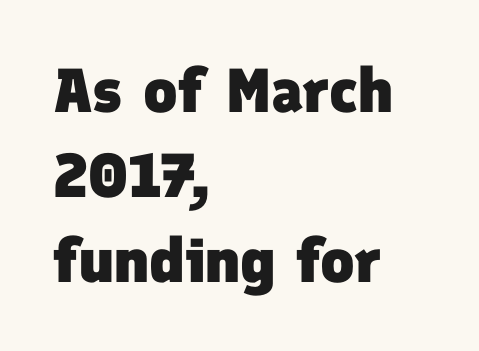
The image shows 62 px heavy sans-serif type; set left-aligned, normal line spacing (1.37x), normal letter spacing, not underlined; low stroke contrast and a medium x-height.
